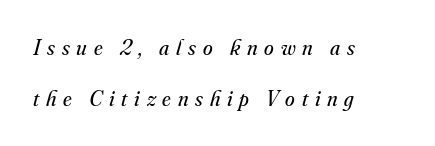
This rendering uses left alignment, leaving the right contour irregular. The typeface has the unassuming heft of standard copy or less. Someone cranked the tracking dial way up on this one. The line-height multiplier appears high, well above default. Check under the words: just untouched page.
